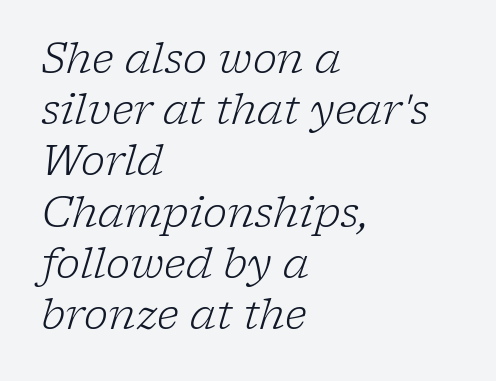
{"serif": "yes", "italic": "yes", "lean": "right", "slant_degrees": 17, "bold": "no", "weight": "light", "width": "normal", "stroke_contrast": "low", "x_height": "medium", "monospaced": "no", "underline": "no", "align": "left", "line_spacing": "normal", "line_spacing_ratio": 1.25, "letter_spacing": "normal", "letter_spacing_em": 0.0, "glyph_px": 41}
